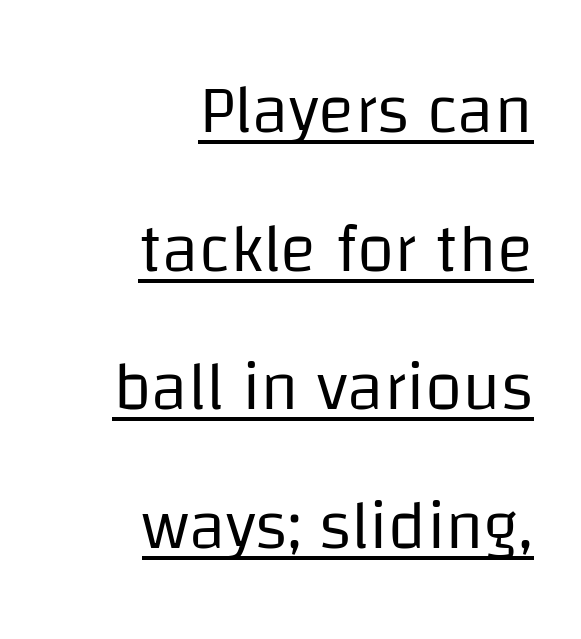
Ordinary non-slanted type is in use. Does a line run under the words? Yes, clearly. This block would shrink considerably if given ordinary leading; it's expanded now. Spacing verdict: proportional, widths tailored to each character. Is the type heavy? It reads as light-to-regular instead.
